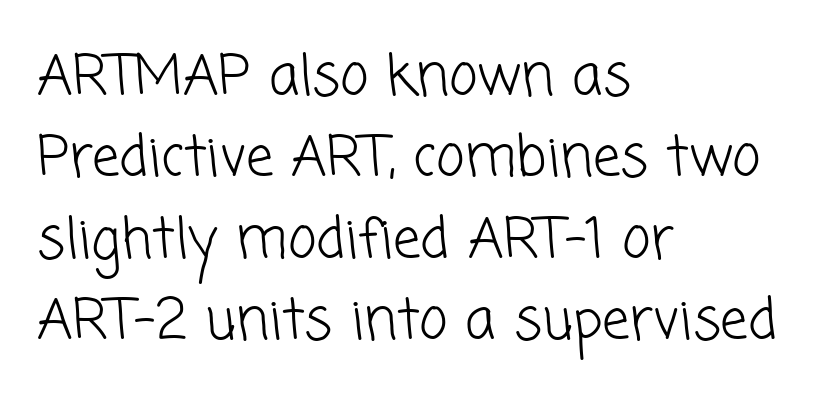
Q: Is the text bold? A: No.
Q: Is the typeface a serif or a sans-serif typeface? A: Sans-serif.
Q: Is the text underlined? A: No.
Q: How is the paragraph aligned? A: Left-aligned.
Q: Is the spacing between letters normal or unusually wide? A: Normal.
Q: Is the spacing between lines tight, normal or loose? A: Normal.
Q: Width (condensed, normal, or wide)? A: Normal.
Q: Stroke contrast? A: Low.
Q: x-height? A: Medium.
Q: Monospaced? A: No.
